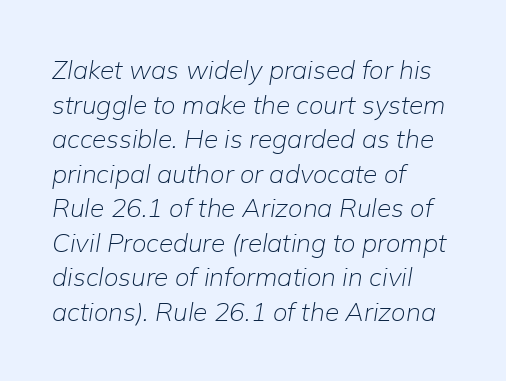
Q: Is the text bold? A: No.
Q: Is the text italic (slanted)? A: Yes, it leans right by about 9 degrees.
Q: Is the text underlined? A: No.
Q: How is the paragraph aligned? A: Left-aligned.
Q: Is the spacing between letters normal or unusually wide? A: Normal.
Q: Is the spacing between lines tight, normal or loose? A: Normal.
